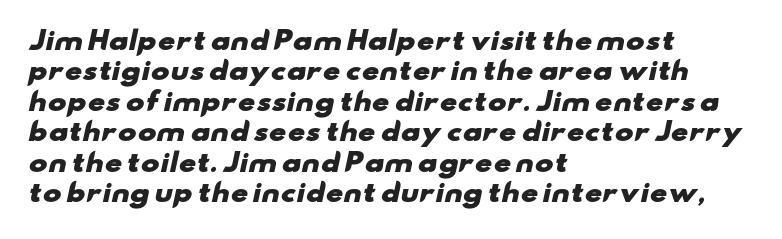
Q: Is the text bold? A: Yes.
Q: Is the text underlined? A: No.
Q: How is the paragraph aligned? A: Left-aligned.
Q: Is the spacing between letters normal or unusually wide? A: Normal.
